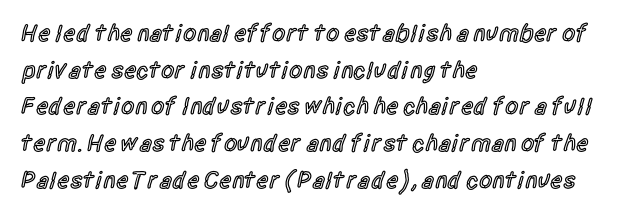
The image shows 24 px text type; set left-aligned, normal line spacing (1.53x), normal letter spacing, not underlined.
